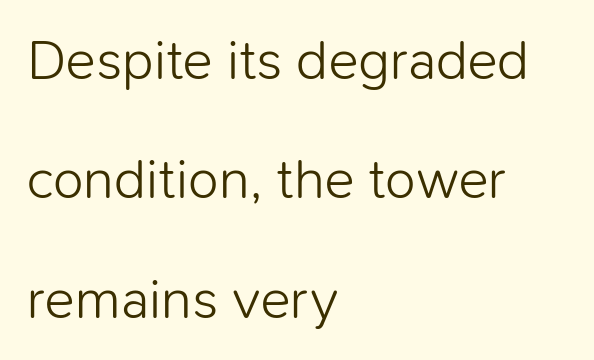
The image shows 56 px light sans-serif type, upright; set left-aligned, loose line spacing (2.13x), normal letter spacing, not underlined; low stroke contrast and a medium x-height.
